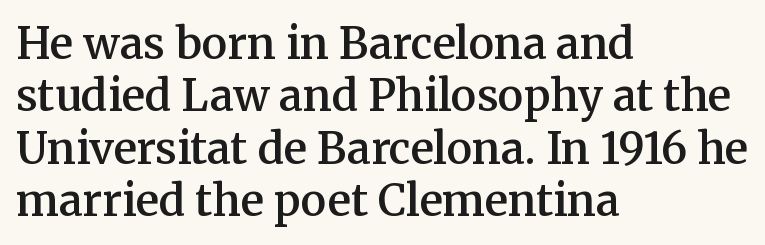
Q: Is the text bold? A: Semi-bold.
Q: Is the text italic (slanted)? A: No, it is upright.
Q: Is the typeface a serif or a sans-serif typeface? A: Serif.
Q: Is the text underlined? A: No.
Q: How is the paragraph aligned? A: Left-aligned.
Q: Is the spacing between letters normal or unusually wide? A: Normal.
Q: Width (condensed, normal, or wide)? A: Normal.
Q: Stroke contrast? A: Medium.
Q: x-height? A: Medium.
Q: Monospaced? A: No.
